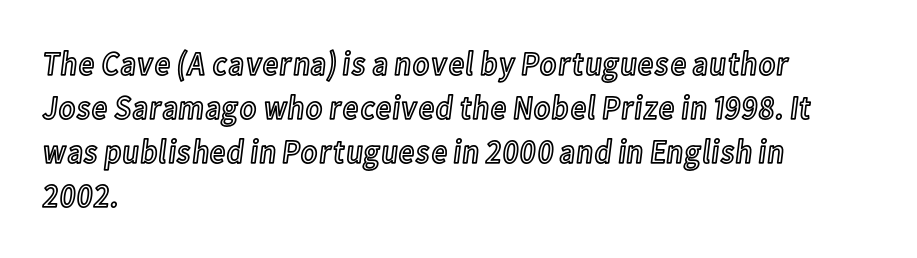
The image shows 34 px condensed type; set left-aligned, normal line spacing (1.29x), normal letter spacing, not underlined; a medium x-height.
